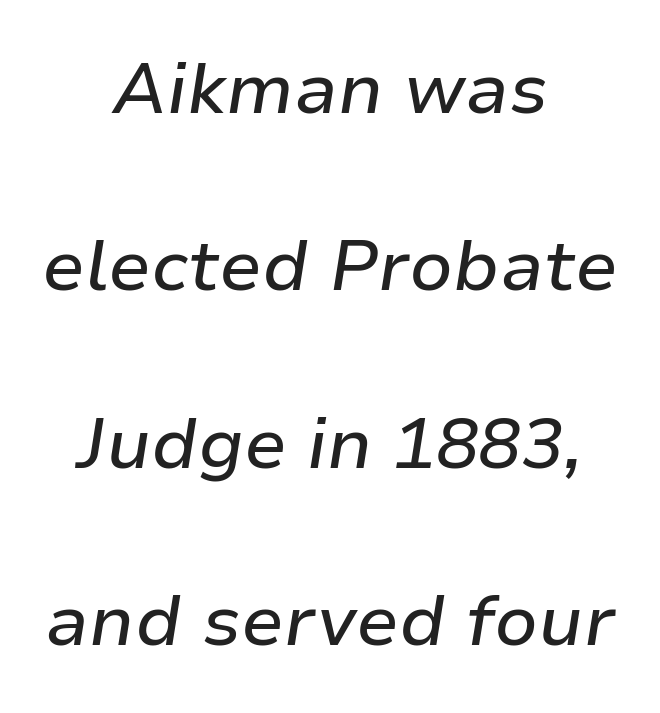
These lines stack symmetrically, like a column narrowing and widening about its center. Spacing verdict: proportional, widths tailored to each character. Students, note that the glyphs here touch the page at normal intervals. Decoration check: the copy has no underline. This block would shrink considerably if given ordinary leading; it's expanded now. This sample uses an oblique cut, with every glyph tilted off the vertical.
